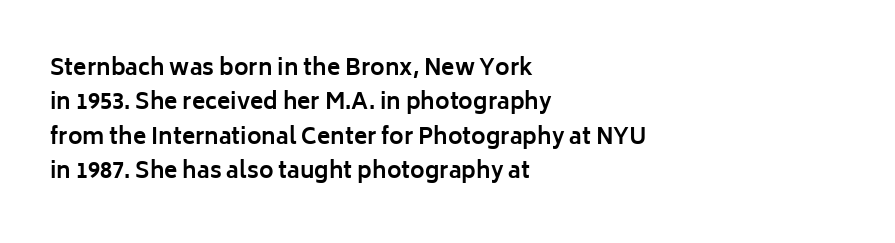
The image shows 22 px bold type, upright; set left-aligned, normal line spacing (1.56x), normal letter spacing, not underlined.
